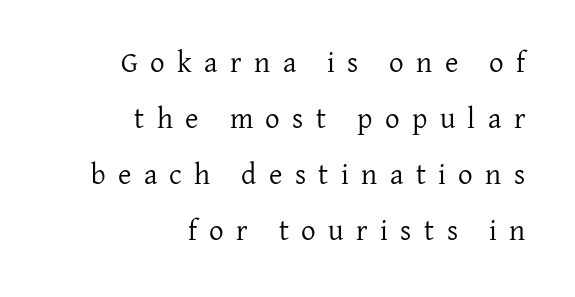
This sample trades compactness for vertical openness between lines. The passage shown is typed in a proportional face where columns would drift. The baseline area is clear. It's the straight-up-and-down kind of type. Is this a sans? No — the strokes have serifs.
